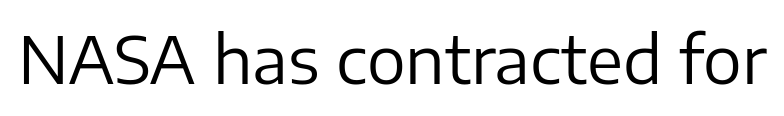
{"serif": "no", "italic": "no", "bold": "no", "weight": "regular", "width": "normal", "stroke_contrast": "low", "x_height": "medium", "monospaced": "no", "underline": "no", "letter_spacing": "normal", "letter_spacing_em": 0.0, "glyph_px": 65}
